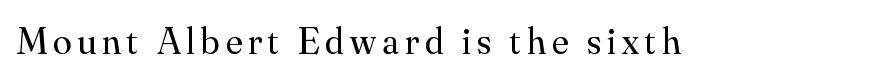
Q: Is the text bold? A: No.
Q: Is the text italic (slanted)? A: No, it is upright.
Q: Is the typeface a serif or a sans-serif typeface? A: Serif.
Q: Is the text underlined? A: No.
Q: Width (condensed, normal, or wide)? A: Normal.
Q: Stroke contrast? A: Medium.
Q: x-height? A: Small.
Q: Monospaced? A: No.
